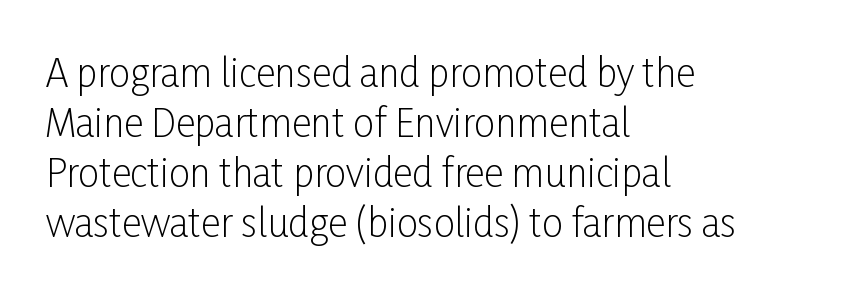
The image shows 38 px light, condensed sans-serif type, upright; set left-aligned, normal line spacing (1.32x), normal letter spacing, not underlined; low stroke contrast and a medium x-height.
